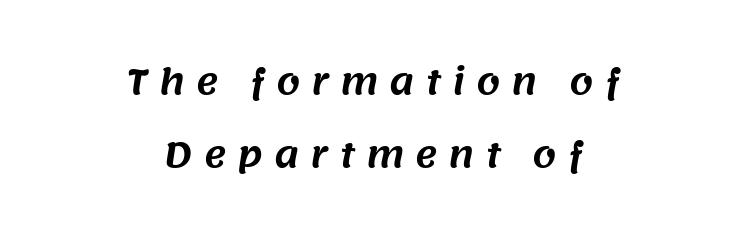
Q: Is the typeface a serif or a sans-serif typeface? A: Sans-serif.
Q: Is the text underlined? A: No.
Q: How is the paragraph aligned? A: Centered.
Q: Is the spacing between letters normal or unusually wide? A: Unusually wide.
Q: Is the spacing between lines tight, normal or loose? A: Loose.
Q: Width (condensed, normal, or wide)? A: Normal.
Q: Stroke contrast? A: Medium.
Q: x-height? A: Large.
Q: Monospaced? A: No.
